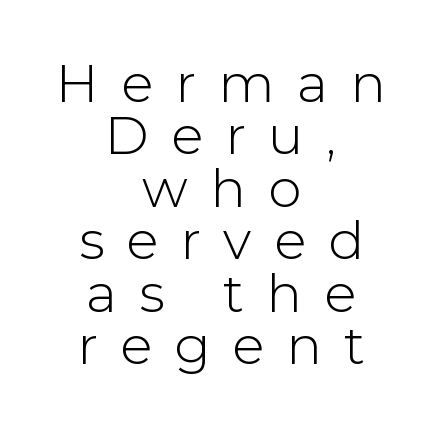
Q: Is the text bold? A: No.
Q: Is the text italic (slanted)? A: No, it is upright.
Q: Is the typeface a serif or a sans-serif typeface? A: Sans-serif.
Q: Is the text underlined? A: No.
Q: How is the paragraph aligned? A: Centered.
Q: Is the spacing between letters normal or unusually wide? A: Unusually wide.
Q: Is the spacing between lines tight, normal or loose? A: Tight.
Q: Width (condensed, normal, or wide)? A: Normal.
Q: Stroke contrast? A: Low.
Q: x-height? A: Medium.
Q: Monospaced? A: No.
